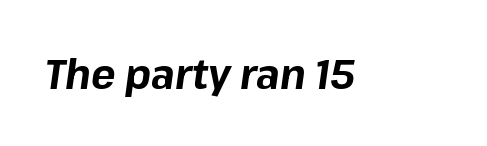
The image shows 41 px bold type, italic (leaning right); set normal letter spacing, not underlined; low stroke contrast and a medium x-height.
